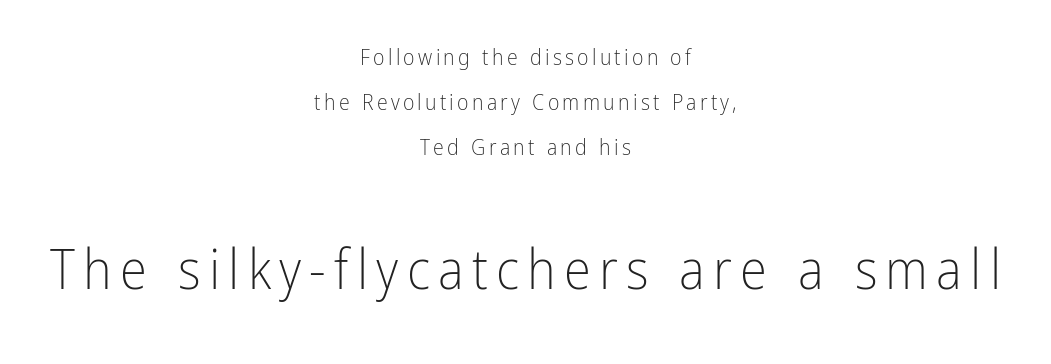
The rendering enlarges the type as you move from the upper chunk to the lower. If you folded the block vertically in half, each line would mirror itself in length. Does the type have serifs? No, each stem ends abruptly. Any mark beneath the type? The region is blank. How would I describe the line gaps? Wide and relaxed. Nothing heavy about these letters — not bold at all.
